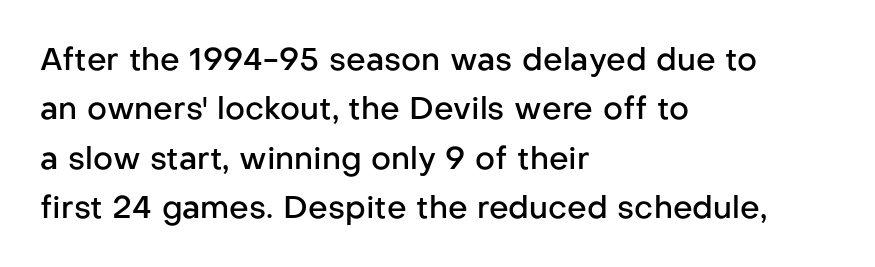
Q: Is the text bold? A: Semi-bold.
Q: Is the text italic (slanted)? A: No, it is upright.
Q: Is the typeface a serif or a sans-serif typeface? A: Sans-serif.
Q: Is the text underlined? A: No.
Q: How is the paragraph aligned? A: Left-aligned.
Q: Is the spacing between letters normal or unusually wide? A: Normal.
Q: Is the spacing between lines tight, normal or loose? A: Normal.
Q: Width (condensed, normal, or wide)? A: Normal.
Q: Stroke contrast? A: Low.
Q: x-height? A: Medium.
Q: Monospaced? A: No.
